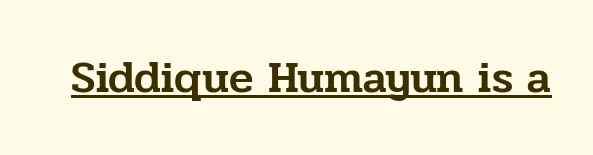
The image shows 45 px serif type, upright; set normal letter spacing, underlined; low stroke contrast and a medium x-height.
